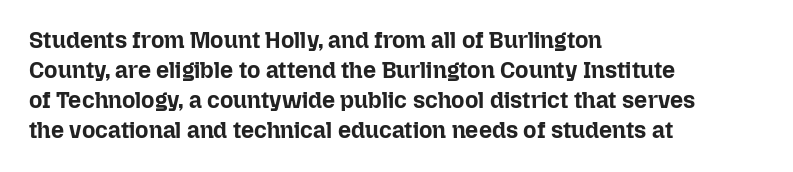
Q: Is the text bold? A: Yes.
Q: Is the text italic (slanted)? A: No, it is upright.
Q: Is the text underlined? A: No.
Q: How is the paragraph aligned? A: Left-aligned.
Q: Is the spacing between letters normal or unusually wide? A: Normal.
Q: Is the spacing between lines tight, normal or loose? A: Normal.
